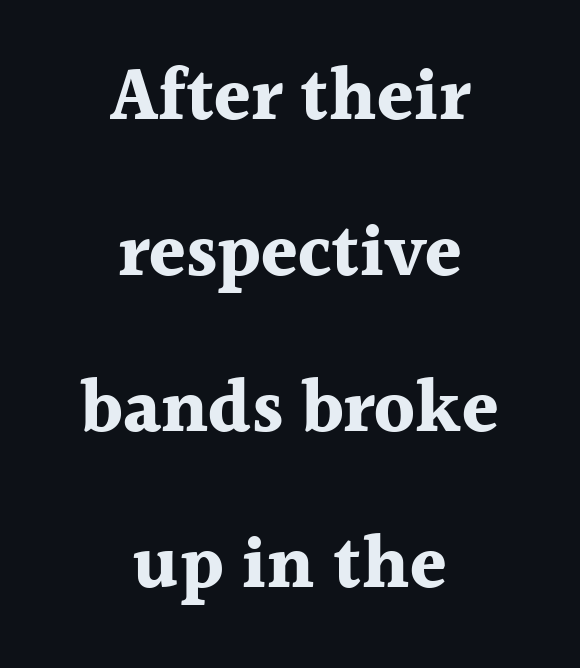
{"serif": "yes", "italic": "no", "bold": "yes", "weight": "bold", "width": "normal", "x_height": "medium", "monospaced": "no", "underline": "no", "align": "center", "line_spacing": "loose", "line_spacing_ratio": 2.11, "letter_spacing": "normal", "letter_spacing_em": 0.0, "glyph_px": 74}
